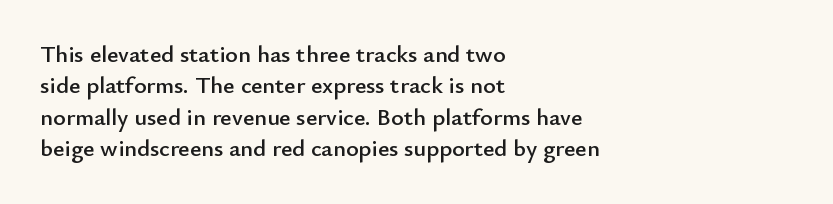
Here the glyphs are tracked normally, forming tight word shapes. Type without underlining. A roman cut, with each character standing at attention. A classic flush-left, rag-right setting is used for this passage.
